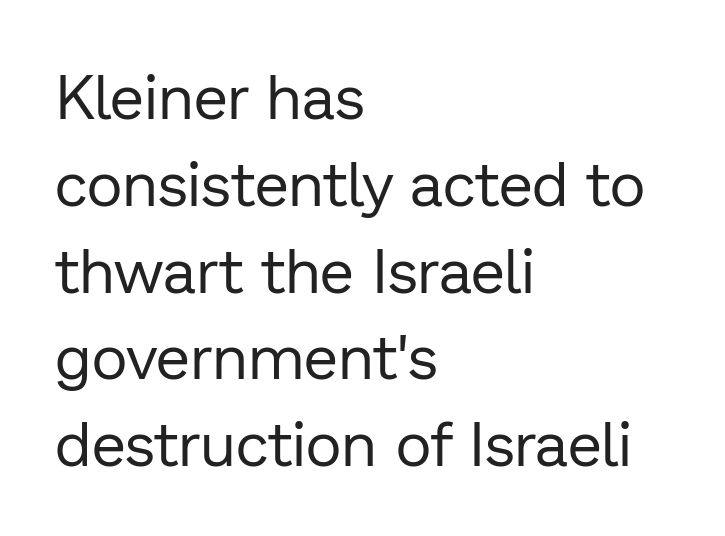
Q: Is the text bold? A: No.
Q: Is the text italic (slanted)? A: No, it is upright.
Q: Is the typeface a serif or a sans-serif typeface? A: Sans-serif.
Q: Is the text underlined? A: No.
Q: How is the paragraph aligned? A: Left-aligned.
Q: Is the spacing between letters normal or unusually wide? A: Normal.
Q: Is the spacing between lines tight, normal or loose? A: Normal.
Q: Width (condensed, normal, or wide)? A: Normal.
Q: Stroke contrast? A: Low.
Q: x-height? A: Medium.
Q: Monospaced? A: No.
